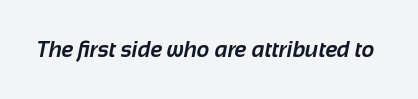
Q: Is the text bold? A: Yes.
Q: Is the text underlined? A: No.
Q: Is the spacing between letters normal or unusually wide? A: Normal.
